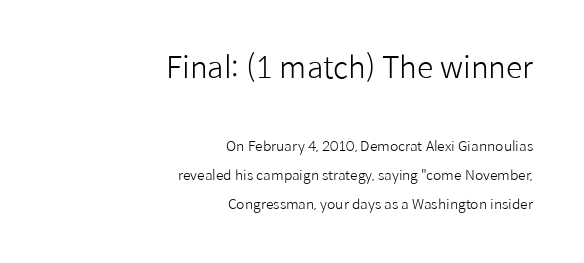
What kind of face is this? One without serifs — a sans. Is the letter spacing exaggerated? No — it looks like the ordinary default. Descender tails drop into unmarked territory. Line endings align vertically; line beginnings do not. Each stroke keeps to a modest, everyday thickness or less.
